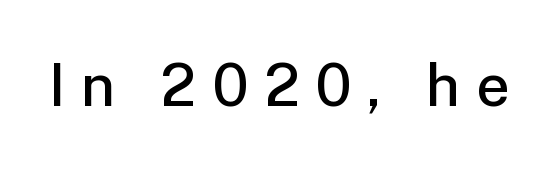
The image shows 59 px semibold sans-serif type, upright; set unusually wide letter spacing (+0.26 em), not underlined; low stroke contrast and a medium x-height.
